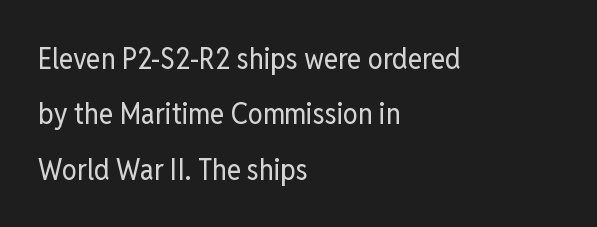
The image shows 30 px regular-weight, condensed sans-serif type, upright; set left-aligned, line spacing 1.85x, normal letter spacing, not underlined; low stroke contrast and a medium x-height.
